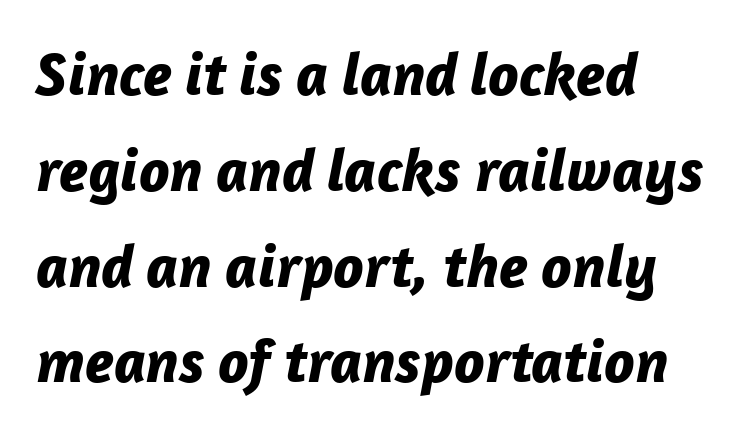
Q: Is the text bold? A: Yes.
Q: Is the text italic (slanted)? A: Yes, it leans right by about 12 degrees.
Q: Is the text underlined? A: No.
Q: How is the paragraph aligned? A: Left-aligned.
Q: Is the spacing between letters normal or unusually wide? A: Normal.
Q: Is the spacing between lines tight, normal or loose? A: Normal.
Q: Width (condensed, normal, or wide)? A: Normal.
Q: Stroke contrast? A: Low.
Q: x-height? A: Medium.
Q: Monospaced? A: No.
